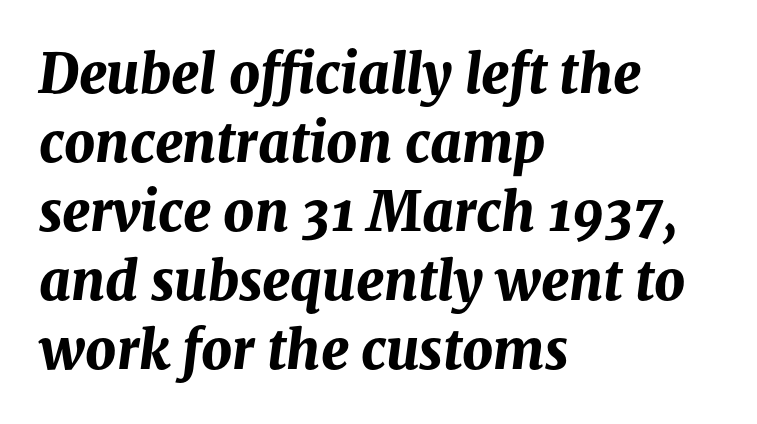
Q: Is the text bold? A: Yes.
Q: Is the text italic (slanted)? A: Yes, it leans right by about 8 degrees.
Q: Is the text underlined? A: No.
Q: How is the paragraph aligned? A: Left-aligned.
Q: Is the spacing between letters normal or unusually wide? A: Normal.
Q: Is the spacing between lines tight, normal or loose? A: Normal.
Q: Width (condensed, normal, or wide)? A: Normal.
Q: Stroke contrast? A: Medium.
Q: x-height? A: Medium.
Q: Monospaced? A: No.
